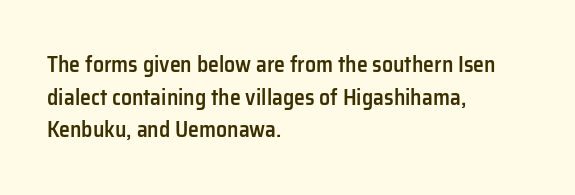
{"italic": "no", "bold": "semi", "underline": "no", "align": "left", "line_spacing": "normal", "line_spacing_ratio": 1.48, "letter_spacing": "normal", "letter_spacing_em": 0.0, "glyph_px": 22}
